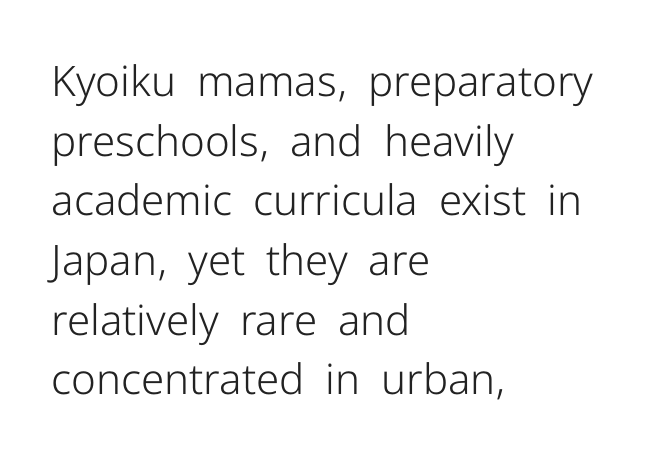
Alignment: flush left. Serifs: no, the terminals of the letterforms are clean. A typesetter would call this proportional, since set widths differ per character. Italic? Not at all — the glyphs are vertical. Weight class: somewhere from thin through regular. The designer left line spacing at the default.
